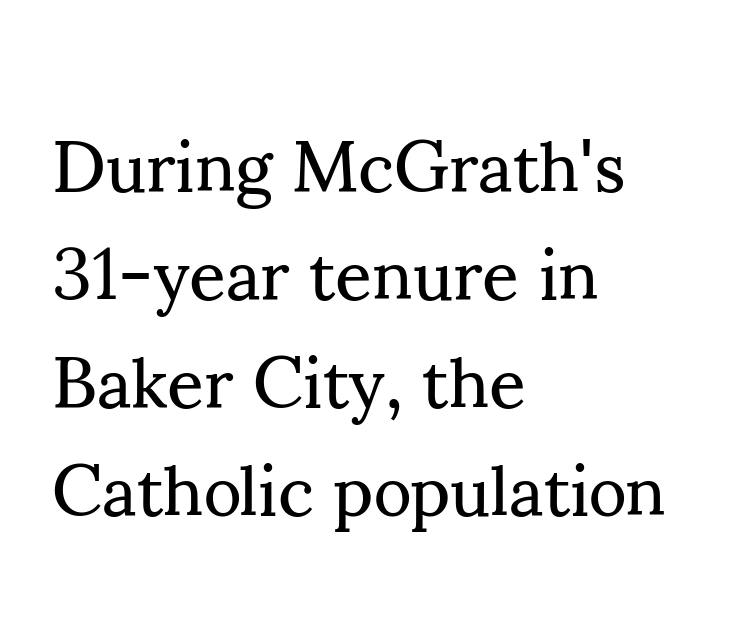
Q: Is the text bold? A: No.
Q: Is the text italic (slanted)? A: No, it is upright.
Q: Is the typeface a serif or a sans-serif typeface? A: Serif.
Q: Is the text underlined? A: No.
Q: How is the paragraph aligned? A: Left-aligned.
Q: Is the spacing between letters normal or unusually wide? A: Normal.
Q: Is the spacing between lines tight, normal or loose? A: Normal.
Q: Width (condensed, normal, or wide)? A: Normal.
Q: Stroke contrast? A: Medium.
Q: x-height? A: Small.
Q: Monospaced? A: No.
